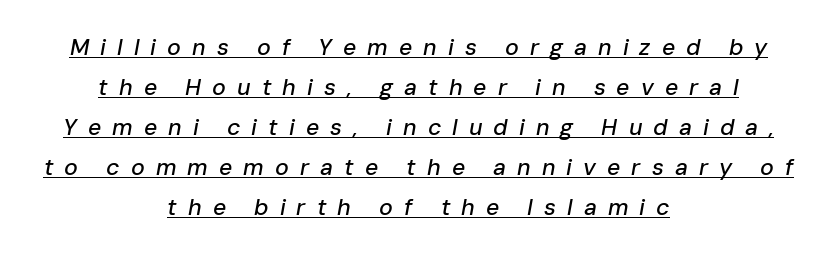
{"italic": "yes", "lean": "right", "slant_degrees": 10, "underline": "yes", "align": "center", "line_spacing_ratio": 1.74, "letter_spacing": "wide", "letter_spacing_em": 0.48, "glyph_px": 23}
